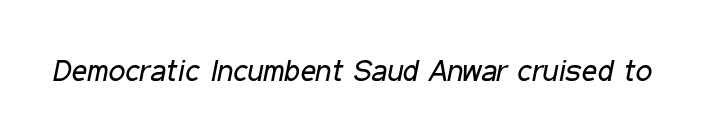
Q: Is the text bold? A: No.
Q: Is the text italic (slanted)? A: Yes, it leans right by about 11 degrees.
Q: Is the text underlined? A: No.
Q: Is the spacing between letters normal or unusually wide? A: Normal.
Q: Width (condensed, normal, or wide)? A: Condensed.
Q: Stroke contrast? A: Low.
Q: x-height? A: Medium.
Q: Monospaced? A: No.
